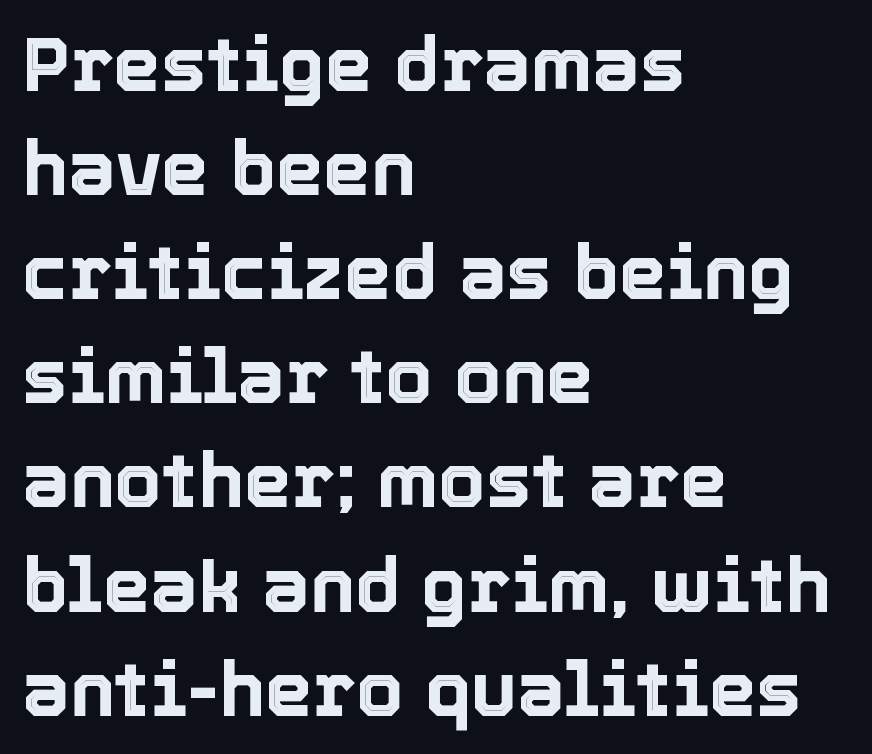
Q: Is the text italic (slanted)? A: No, it is upright.
Q: Is the text underlined? A: No.
Q: How is the paragraph aligned? A: Left-aligned.
Q: Is the spacing between letters normal or unusually wide? A: Normal.
Q: Is the spacing between lines tight, normal or loose? A: Normal.
Q: Width (condensed, normal, or wide)? A: Normal.
Q: x-height? A: Medium.
Q: Monospaced? A: No.
